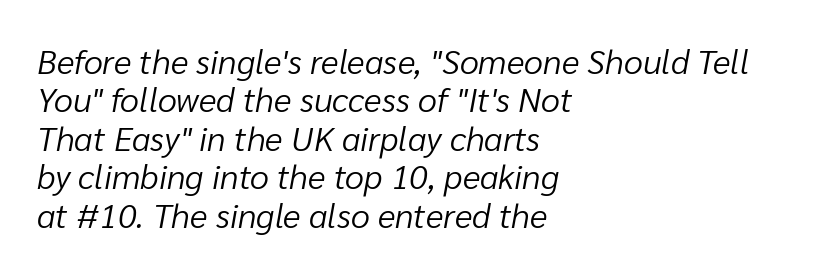
{"italic": "yes", "lean": "right", "slant_degrees": 10, "bold": "no", "weight": "light", "width": "normal", "stroke_contrast": "low", "x_height": "medium", "monospaced": "no", "underline": "no", "align": "left", "line_spacing": "tight", "line_spacing_ratio": 1.13, "letter_spacing": "normal", "letter_spacing_em": 0.0, "glyph_px": 34}
